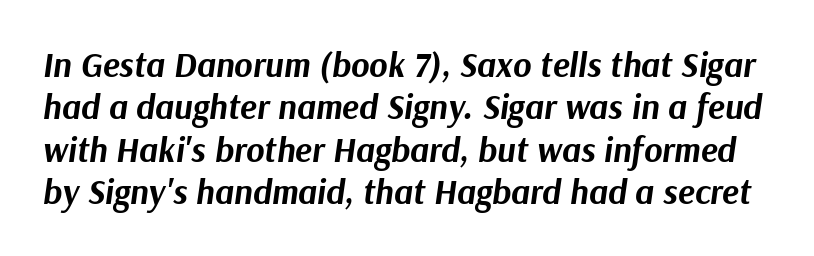
The image shows 35 px bold type, italic (leaning right); set line spacing 1.21x, normal letter spacing, not underlined; medium stroke contrast and a medium x-height.
